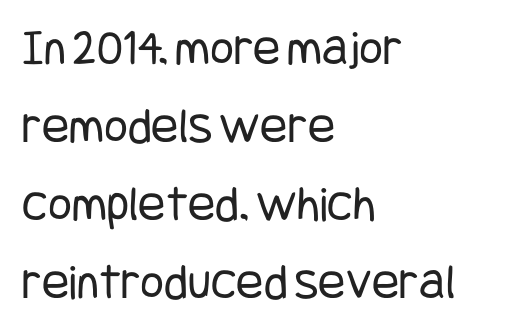
{"serif": "no", "italic": "no", "bold": "no", "weight": "regular", "width": "condensed", "stroke_contrast": "low", "x_height": "large", "underline": "no", "align": "left", "line_spacing": "normal", "line_spacing_ratio": 1.53, "letter_spacing": "normal", "letter_spacing_em": 0.0, "glyph_px": 51}
